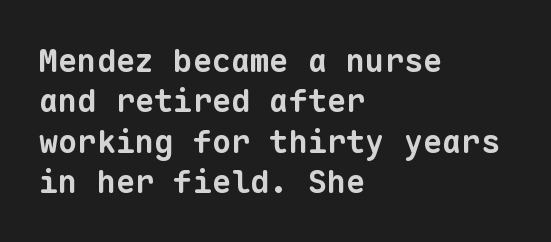
A typesetter would call this zero additional tracking. The rendering uses typewriter-style spacing with identical character cells. The passage shown stacks its lines at a standard gap. Typesetter's note: full bold, strokes at maximum text heaviness. This is sans-serif lettering, the kind often seen on screens and signage. The baseline area is clear.
